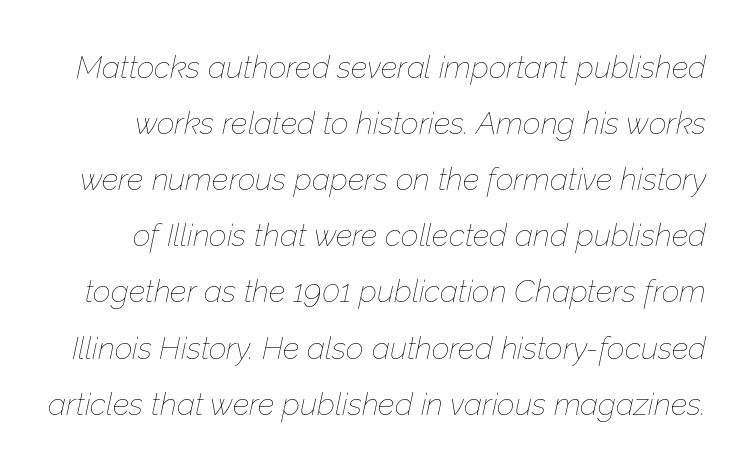
Q: Is the text bold? A: No.
Q: Is the text italic (slanted)? A: Yes, it leans right by about 12 degrees.
Q: Is the text underlined? A: No.
Q: Is the spacing between letters normal or unusually wide? A: Normal.
Q: Width (condensed, normal, or wide)? A: Normal.
Q: Stroke contrast? A: Low.
Q: x-height? A: Medium.
Q: Monospaced? A: No.
